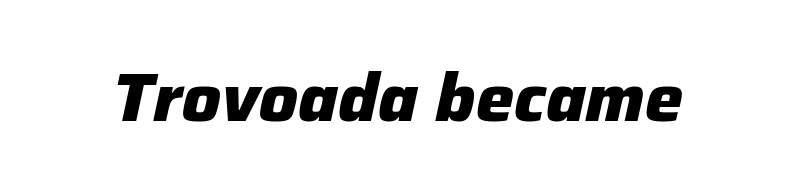
The image shows 68 px heavy type, italic (leaning right); set normal letter spacing, not underlined; low stroke contrast and a medium x-height.
